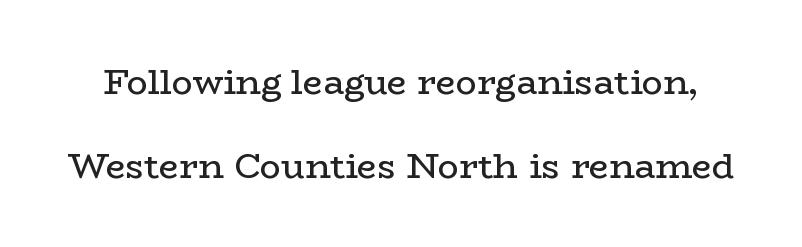
The image shows 35 px regular-weight, wide serif type, upright; set loose line spacing (2.4x), normal letter spacing, not underlined; low stroke contrast and a medium x-height.
